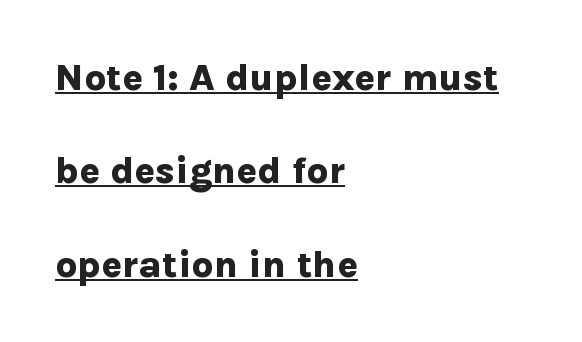
The passage shown stacks its lines with a broad gap. Each letter keeps its own natural width here, so spacing adapts to shape. Weight check: bold — yes, fully. A typesetter would mark this as roman, not italic. Each line starts at the same left margin while the right side varies. Is this a sans? Yes — the strokes have no serifs.
